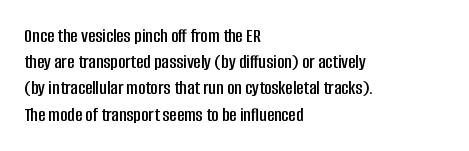
The image shows 20 px text type, upright; set left-aligned, normal line spacing (1.31x), normal letter spacing, not underlined.
